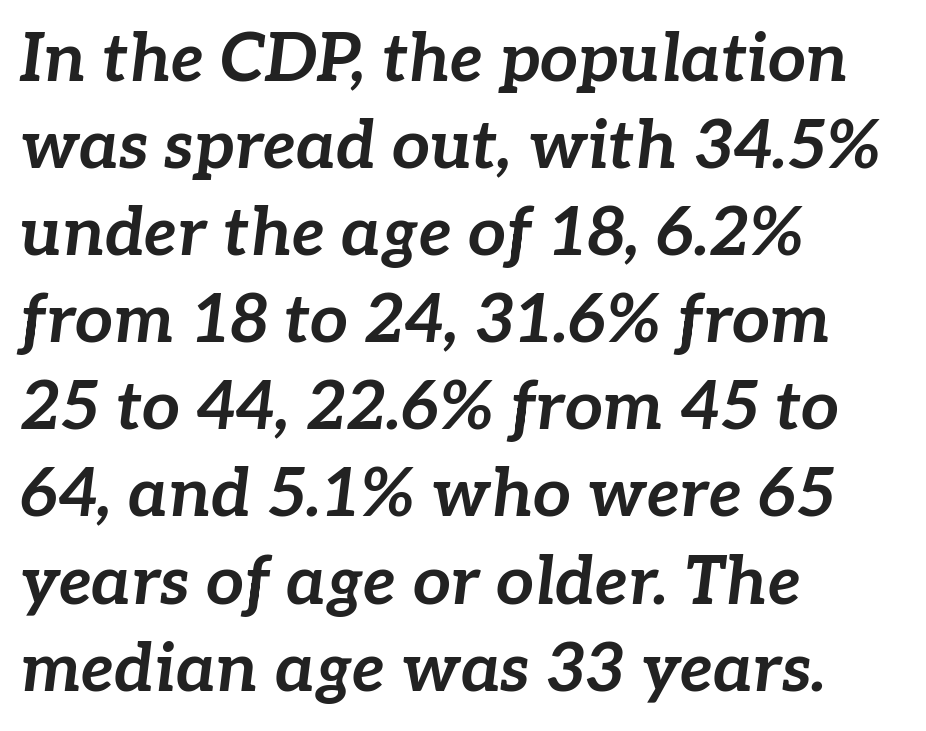
{"italic": "yes", "lean": "right", "slant_degrees": 7, "bold": "yes", "weight": "bold", "width": "normal", "stroke_contrast": "low", "x_height": "medium", "monospaced": "no", "underline": "no", "align": "left", "line_spacing": "normal", "line_spacing_ratio": 1.3, "letter_spacing": "normal", "letter_spacing_em": 0.0, "glyph_px": 67}
